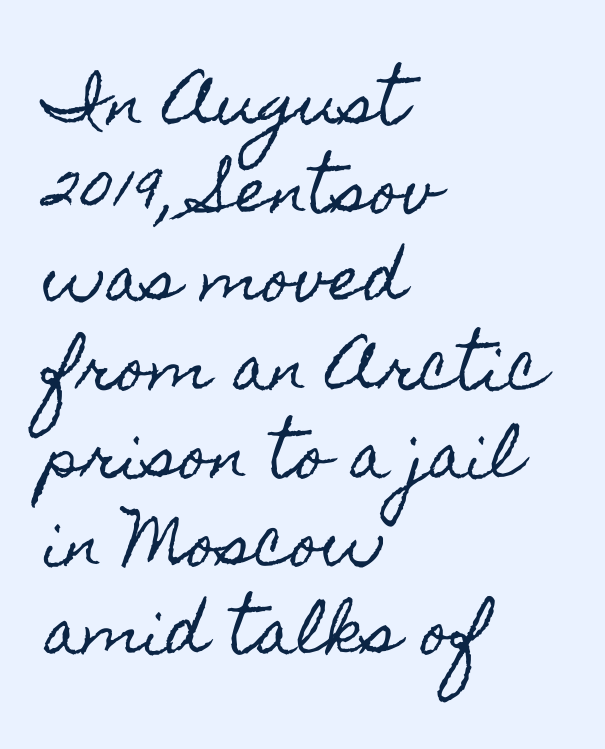
{"width": "condensed", "x_height": "small", "monospaced": "no", "underline": "no", "align": "left", "line_spacing": "normal", "line_spacing_ratio": 1.47, "letter_spacing": "normal", "letter_spacing_em": 0.0, "glyph_px": 60}
